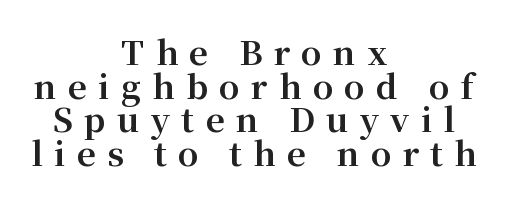
The image shows 33 px bold serif type, upright; set centered, tight line spacing (1.02x), unusually wide letter spacing (+0.34 em), not underlined; medium stroke contrast and a medium x-height.
